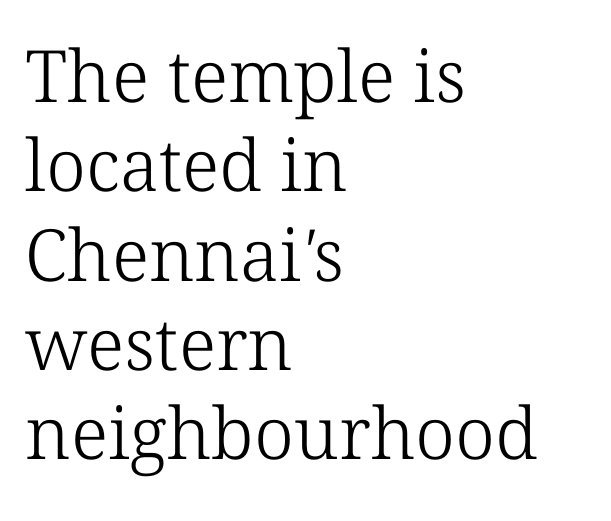
Each row of text sits above clean, open space. The characters display serif detailing at their extremities. The passage shown is typed in a proportional face where columns would drift. Alignment: flush left. In terms of letterspacing, this is plain default setting.
